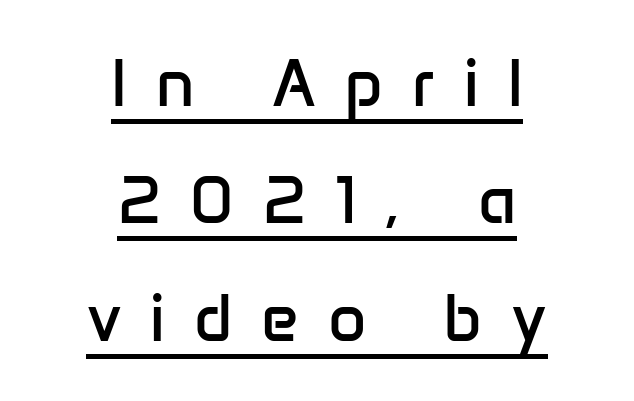
Every stem runs plumb, perpendicular to the baseline. Is this a fixed-width face? No — the glyphs have proportional, varying widths. Are there feet on the stems? There aren't — it's a sans. The passage shown is not bold in any degree. These lines are centered, leaving both edges ragged. Honestly, the letter spacing is so wide it's the main thing you notice.
